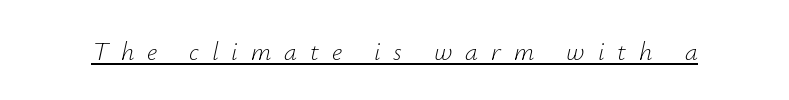
The image shows 26 px text type, italic (leaning right); set unusually wide letter spacing (+0.5 em), underlined.
